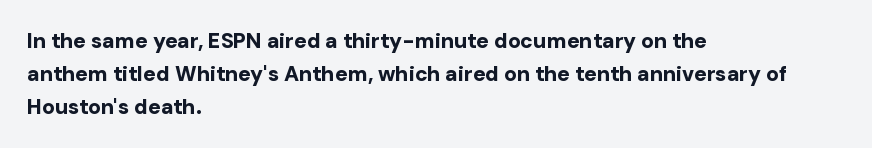
Q: Is the text bold? A: Yes.
Q: Is the text italic (slanted)? A: No, it is upright.
Q: Is the text underlined? A: No.
Q: How is the paragraph aligned? A: Left-aligned.
Q: Is the spacing between letters normal or unusually wide? A: Normal.
Q: Is the spacing between lines tight, normal or loose? A: Normal.
